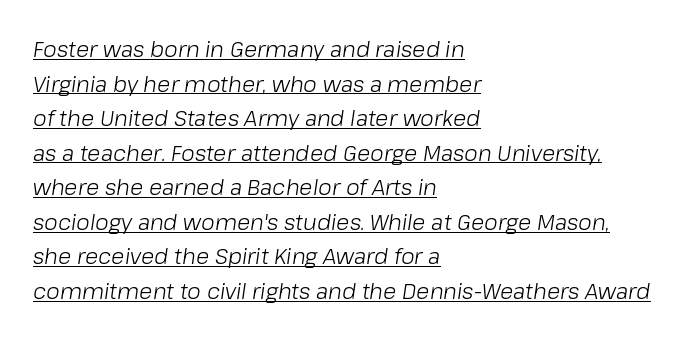
Q: Is the text bold? A: No.
Q: Is the text italic (slanted)? A: Yes, it leans right by about 8 degrees.
Q: Is the text underlined? A: Yes.
Q: How is the paragraph aligned? A: Left-aligned.
Q: Is the spacing between letters normal or unusually wide? A: Normal.
Q: Is the spacing between lines tight, normal or loose? A: Normal.
